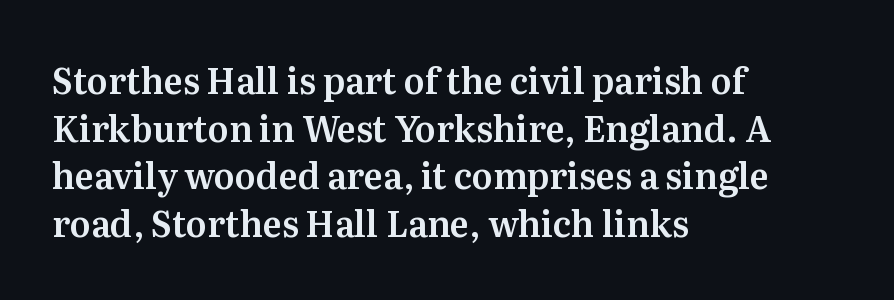
Posture: straight, roman, zero tilt. Spacing between characters is what you'd get straight out of the box. Leftover space on each line is placed entirely after the last word. Check the space under the baseline: it is left empty. Horizontal bands of white between lines are of average thickness. Looks like regular typesetting: each glyph gets only the width it needs.
